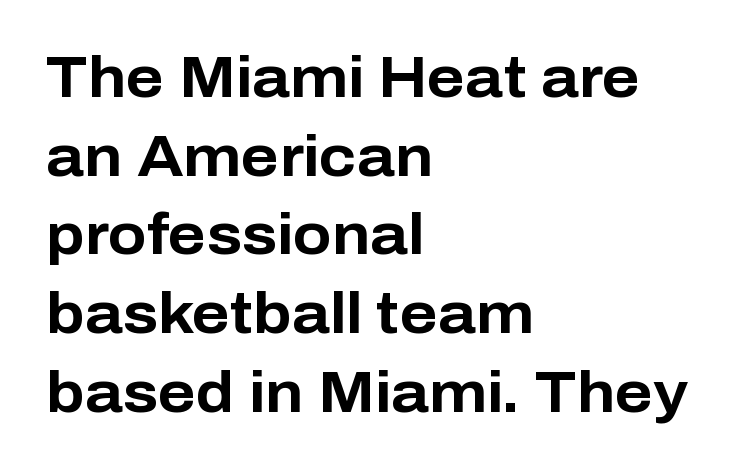
{"serif": "no", "italic": "no", "bold": "yes", "weight": "bold", "width": "normal", "stroke_contrast": "low", "x_height": "medium", "monospaced": "no", "underline": "no", "align": "left", "line_spacing": "normal", "line_spacing_ratio": 1.38, "letter_spacing": "normal", "letter_spacing_em": 0.0, "glyph_px": 57}
